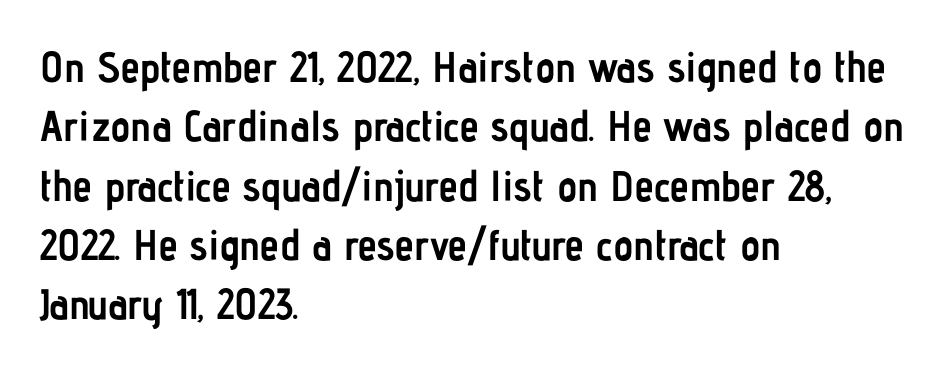
{"serif": "no", "italic": "no", "bold": "yes", "weight": "semibold", "width": "condensed", "stroke_contrast": "low", "x_height": "medium", "monospaced": "no", "underline": "no", "align": "left", "line_spacing": "normal", "line_spacing_ratio": 1.38, "letter_spacing": "normal", "letter_spacing_em": 0.0, "glyph_px": 43}
